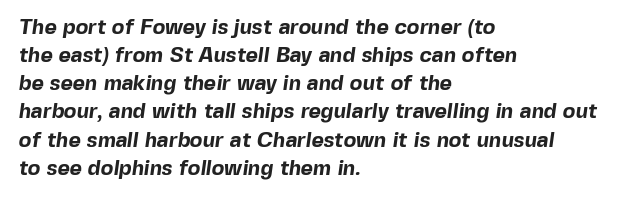
Horizontal bands of white between lines are of average thickness. The face used here is rendered with its standard letterfit. Caption: bold face, heavy strokes. Which margin do the lines hug? The left one — the right edge is uneven. A clean baseline with only descenders dipping below it.
